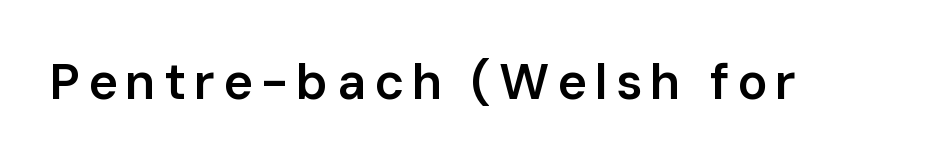
Q: Is the text bold? A: Semi-bold.
Q: Is the text italic (slanted)? A: No, it is upright.
Q: Is the typeface a serif or a sans-serif typeface? A: Sans-serif.
Q: Is the text underlined? A: No.
Q: Width (condensed, normal, or wide)? A: Normal.
Q: Stroke contrast? A: Low.
Q: x-height? A: Medium.
Q: Monospaced? A: No.
